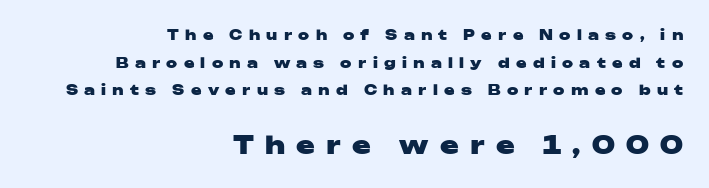
Rule under the text: the space is simply empty. Between one letter and the next there's a generous, obvious gap. Posture: straight, roman, zero tilt. Summary of vertical rhythm: relaxed, with wide interline spacing. These lines are set flush right with a ragged left edge. You get the small type first, then a jump to larger type.
